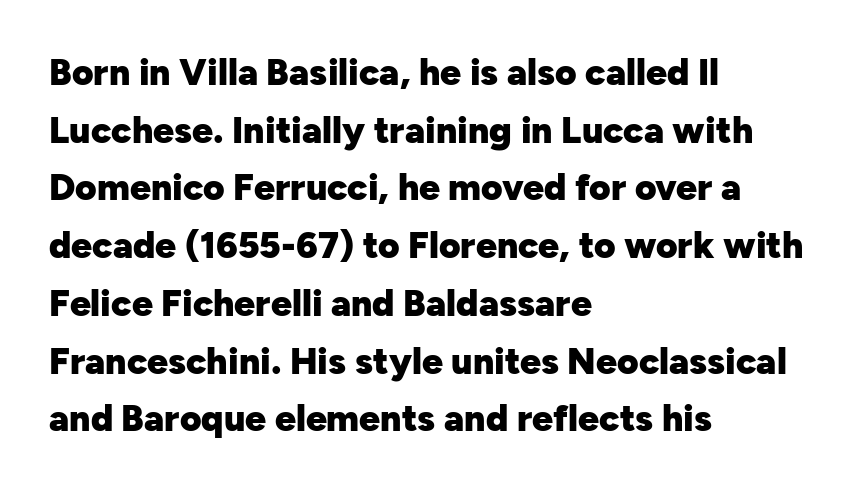
Q: Is the text bold? A: Yes.
Q: Is the text italic (slanted)? A: No, it is upright.
Q: Is the typeface a serif or a sans-serif typeface? A: Sans-serif.
Q: Is the text underlined? A: No.
Q: How is the paragraph aligned? A: Left-aligned.
Q: Is the spacing between letters normal or unusually wide? A: Normal.
Q: Is the spacing between lines tight, normal or loose? A: Normal.
Q: Width (condensed, normal, or wide)? A: Normal.
Q: Stroke contrast? A: Low.
Q: x-height? A: Medium.
Q: Monospaced? A: No.
